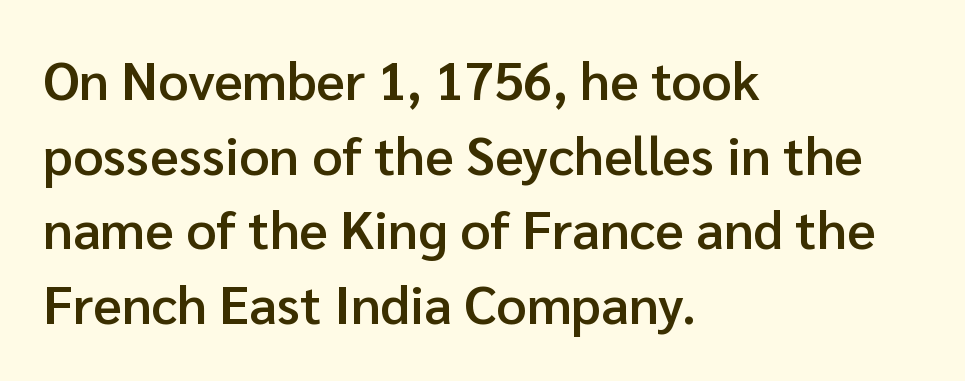
{"serif": "no", "italic": "no", "bold": "semi", "weight": "semibold", "width": "normal", "stroke_contrast": "low", "x_height": "medium", "monospaced": "no", "underline": "no", "align": "left", "line_spacing": "normal", "line_spacing_ratio": 1.41, "letter_spacing": "normal", "letter_spacing_em": 0.0, "glyph_px": 53}
